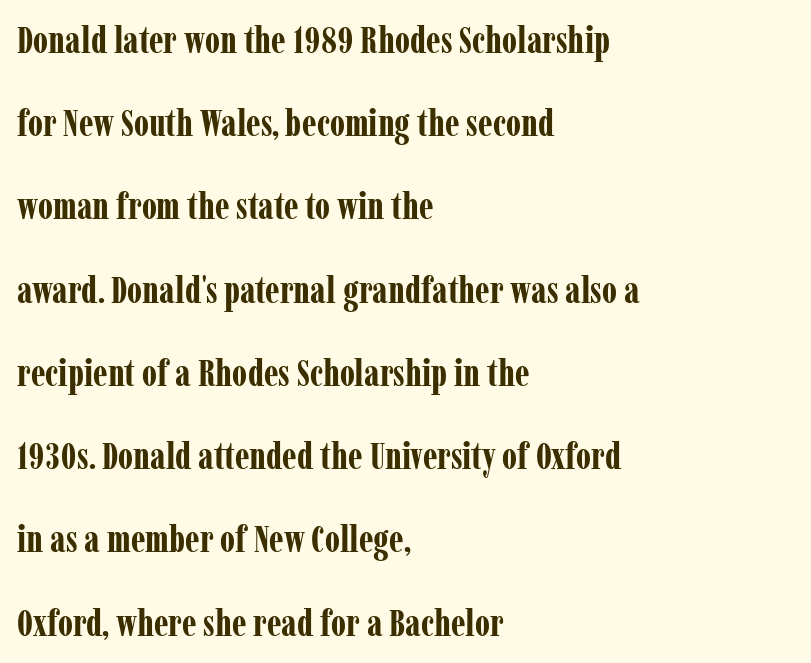
The image shows 37 px bold, condensed serif type, upright; set left-aligned, loose line spacing (2.25x), normal letter spacing, not underlined; low stroke contrast and a medium x-height.
